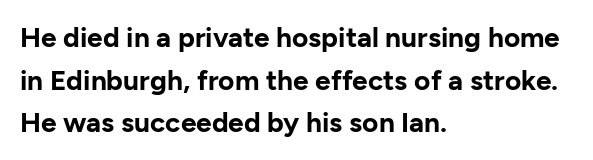
The image shows 28 px bold sans-serif type, upright; set left-aligned, normal line spacing (1.52x), normal letter spacing, not underlined; low stroke contrast and a medium x-height.
